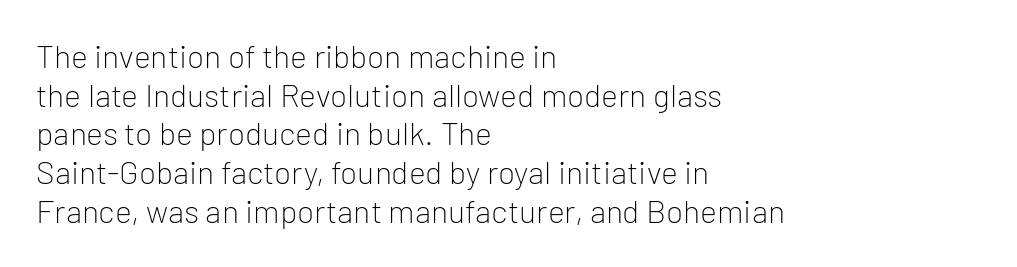
The image shows 32 px light sans-serif type, upright; set left-aligned, line spacing 1.21x, normal letter spacing, not underlined; low stroke contrast and a medium x-height.
